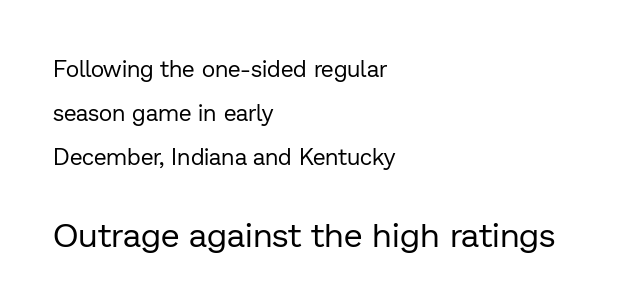
{"serif": "no", "italic": "no", "bold": "no", "weight": "regular", "width": "normal", "stroke_contrast": "low", "x_height": "medium", "monospaced": "no", "underline": "no", "align": "left", "line_spacing": "loose", "line_spacing_ratio": 1.91, "letter_spacing": "normal", "letter_spacing_em": 0.0, "larger_block": "second", "size_ratio": 1.48, "glyph_px": 34}
